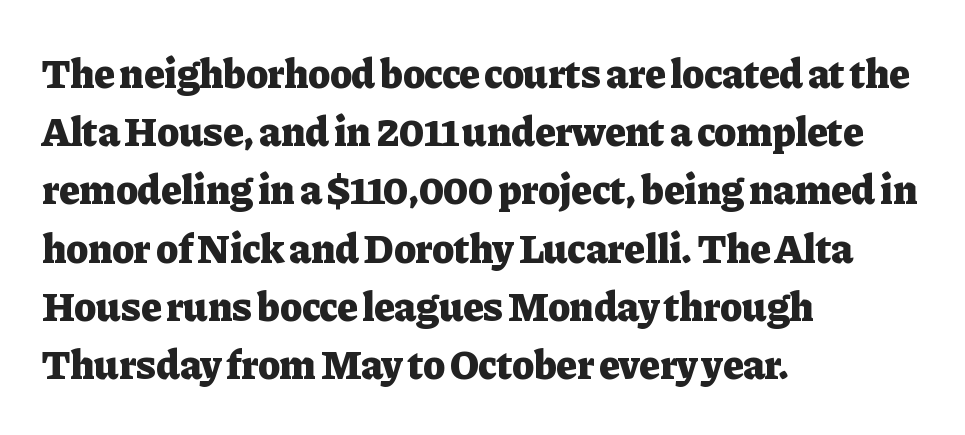
Serif or sans? Serif — the stroke terminals have little feet. A normal amount of white space separates one row of letters from the next. The axis of the letterforms is exactly vertical. The horizontal fit of the characters is conventional and even. Proportional: the letters do not fall into vertical columns.
